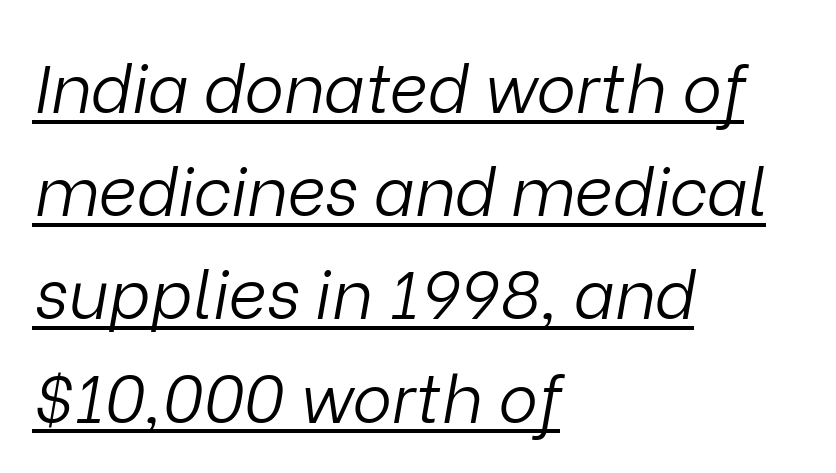
{"italic": "yes", "lean": "right", "slant_degrees": 9, "bold": "no", "weight": "light", "width": "normal", "stroke_contrast": "low", "x_height": "medium", "monospaced": "no", "underline": "yes", "align": "left", "line_spacing": "normal", "line_spacing_ratio": 1.54, "letter_spacing": "normal", "letter_spacing_em": 0.0, "glyph_px": 67}
